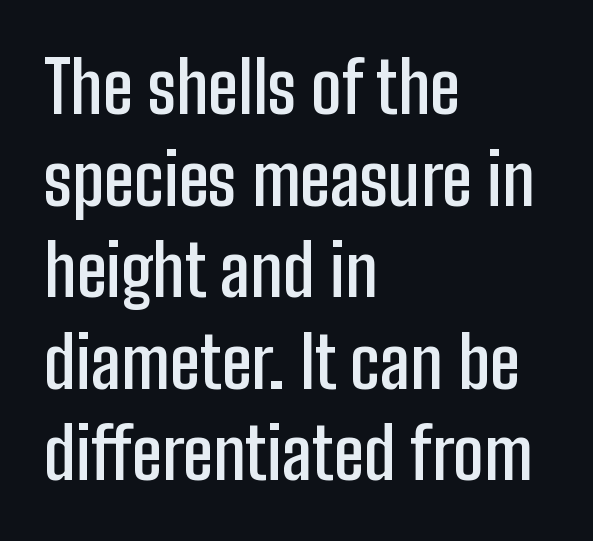
The image shows 71 px semibold, condensed sans-serif type, upright; set left-aligned, normal line spacing (1.29x), normal letter spacing, not underlined; low stroke contrast and a medium x-height.
